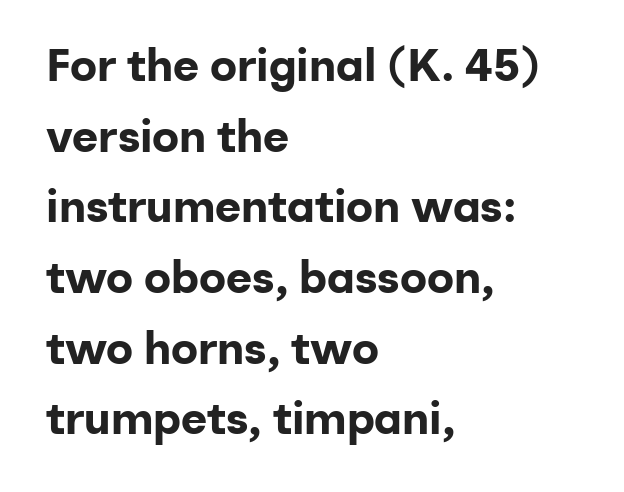
The image shows 45 px bold sans-serif type, upright; set left-aligned, normal line spacing (1.57x), normal letter spacing, not underlined; low stroke contrast and a medium x-height.
